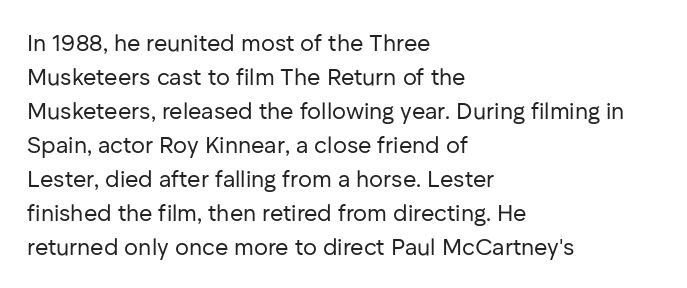
{"italic": "no", "bold": "no", "underline": "no", "align": "left", "line_spacing": "normal", "line_spacing_ratio": 1.48, "letter_spacing": "normal", "letter_spacing_em": 0.0, "glyph_px": 23}
